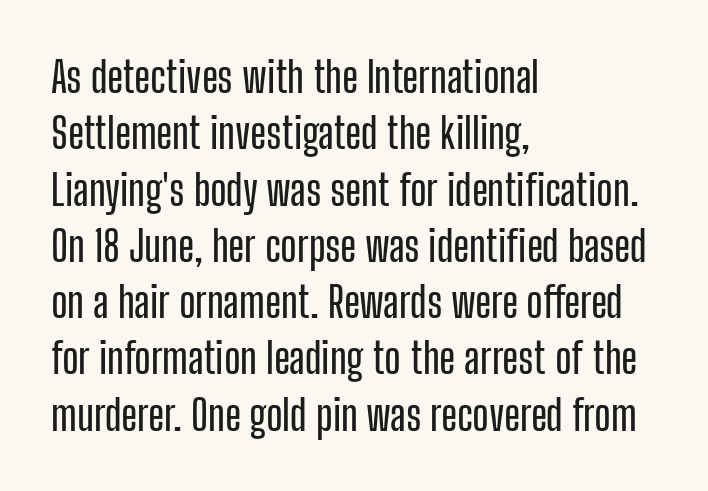
{"serif": "no", "italic": "no", "width": "condensed", "stroke_contrast": "low", "x_height": "medium", "monospaced": "no", "underline": "no", "align": "left", "line_spacing": "normal", "line_spacing_ratio": 1.34, "letter_spacing": "normal", "letter_spacing_em": 0.0, "glyph_px": 42}
